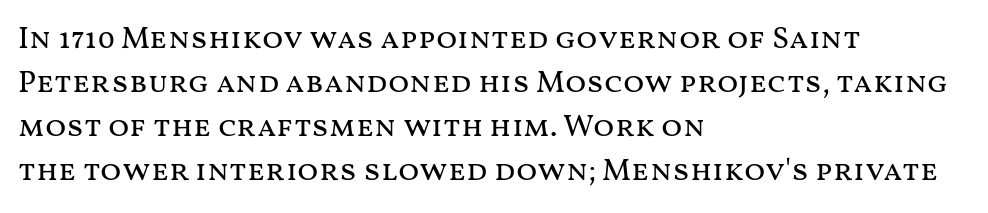
The image shows 31 px regular-weight, wide type, upright; set left-aligned, normal line spacing (1.42x), normal letter spacing, not underlined; medium stroke contrast and a medium x-height.
